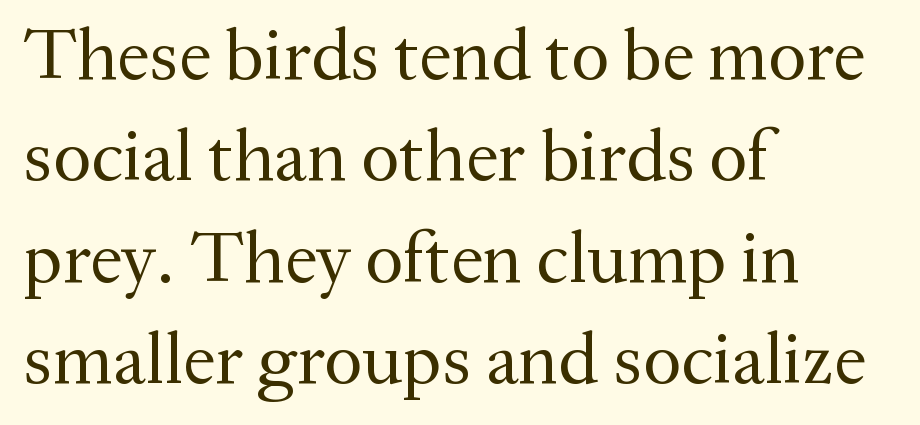
{"serif": "yes", "italic": "no", "bold": "no", "weight": "regular", "width": "normal", "stroke_contrast": "medium", "x_height": "medium", "monospaced": "no", "underline": "no", "align": "left", "line_spacing": "normal", "line_spacing_ratio": 1.39, "letter_spacing": "normal", "letter_spacing_em": 0.0, "glyph_px": 73}
